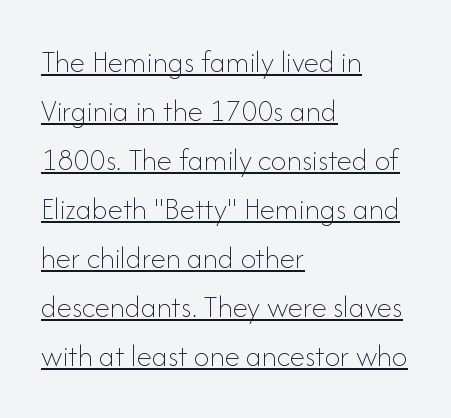
The characters are drawn with everyday or finer stroke widths. The rendering anchors every line to the left-hand side. This is underlined copy, the kind a proofreader might mark for attention. Is this a fixed-width face? No — the glyphs have proportional, varying widths.
